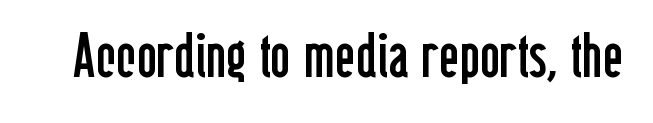
The image shows 62 px regular-weight, condensed sans-serif type, upright; set normal letter spacing, not underlined; low stroke contrast and a medium x-height.
